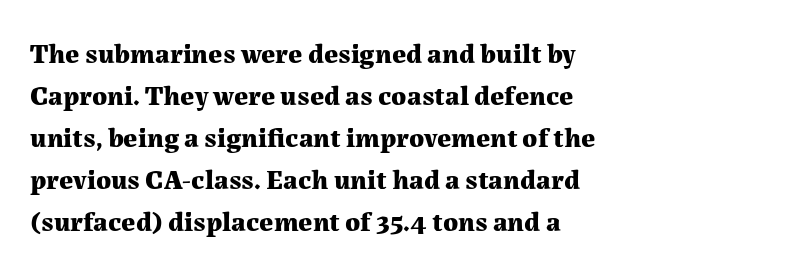
{"serif": "yes", "italic": "no", "bold": "yes", "weight": "bold", "width": "normal", "stroke_contrast": "medium", "x_height": "medium", "monospaced": "no", "underline": "no", "align": "left", "line_spacing": "normal", "line_spacing_ratio": 1.5, "letter_spacing": "normal", "letter_spacing_em": 0.0, "glyph_px": 28}
